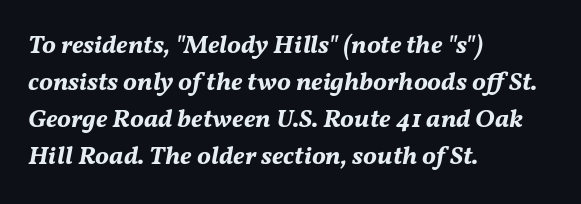
{"italic": "yes", "lean": "right", "slant_degrees": 11, "bold": "yes", "underline": "no", "align": "left", "line_spacing": "normal", "line_spacing_ratio": 1.42, "letter_spacing": "normal", "letter_spacing_em": 0.0, "glyph_px": 26}
